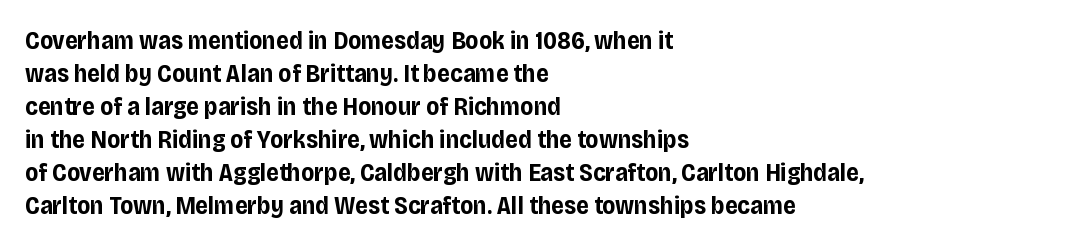
A full-strength bold gives these letters their thick strokes. The gaps between neighbouring characters are ordinary and unremarkable. The lines sit at an ordinary, default distance from one another. Descender tails drop into unmarked territory.
